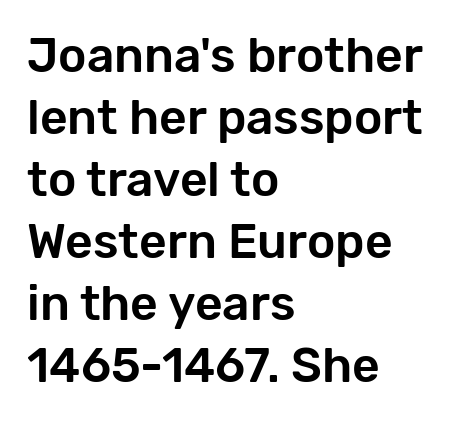
Q: Is the text italic (slanted)? A: No, it is upright.
Q: Is the typeface a serif or a sans-serif typeface? A: Sans-serif.
Q: Is the text underlined? A: No.
Q: How is the paragraph aligned? A: Left-aligned.
Q: Is the spacing between letters normal or unusually wide? A: Normal.
Q: Is the spacing between lines tight, normal or loose? A: Normal.
Q: Width (condensed, normal, or wide)? A: Normal.
Q: Stroke contrast? A: Low.
Q: x-height? A: Medium.
Q: Monospaced? A: No.
